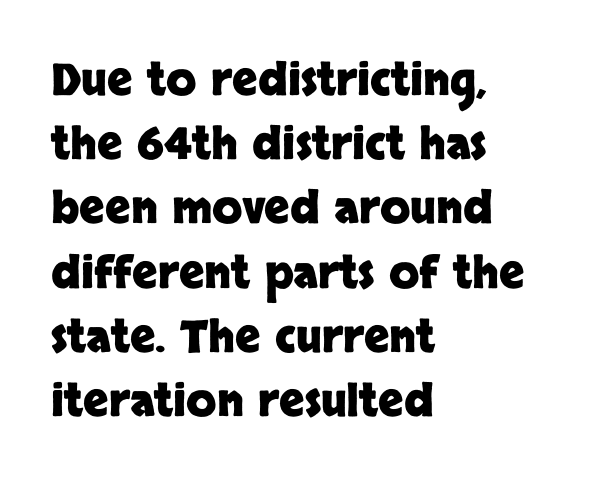
Regarding serifs, this sample does without them. The lines sit at an ordinary, default distance from one another. Do the characters align in a grid? No, the font is proportional. Characters remain perfectly vertical along every line.
